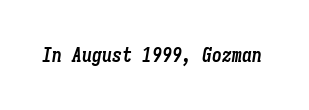
{"italic": "yes", "lean": "right", "slant_degrees": 9, "bold": "yes", "underline": "no", "letter_spacing": "normal", "letter_spacing_em": 0.0, "glyph_px": 20}
